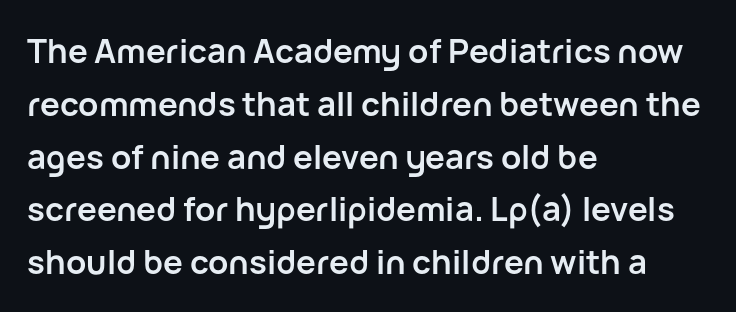
Each line starts at the same left margin while the right side varies. Heavy, bold letterforms. Descender tails drop into unmarked territory. In terms of leading, this rendering sits right in the middle. Every stem runs plumb, perpendicular to the baseline.
